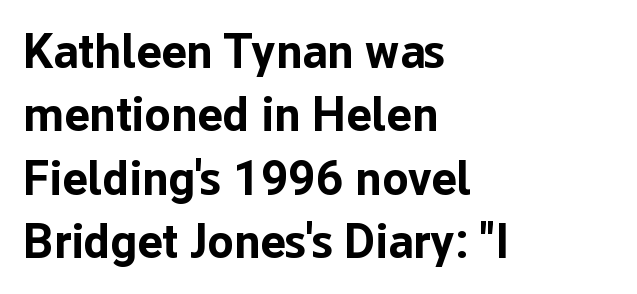
Q: Is the text bold? A: Yes.
Q: Is the text italic (slanted)? A: No, it is upright.
Q: Is the typeface a serif or a sans-serif typeface? A: Sans-serif.
Q: Is the text underlined? A: No.
Q: How is the paragraph aligned? A: Left-aligned.
Q: Is the spacing between letters normal or unusually wide? A: Normal.
Q: Is the spacing between lines tight, normal or loose? A: Normal.
Q: Width (condensed, normal, or wide)? A: Normal.
Q: Stroke contrast? A: Low.
Q: x-height? A: Medium.
Q: Monospaced? A: No.
